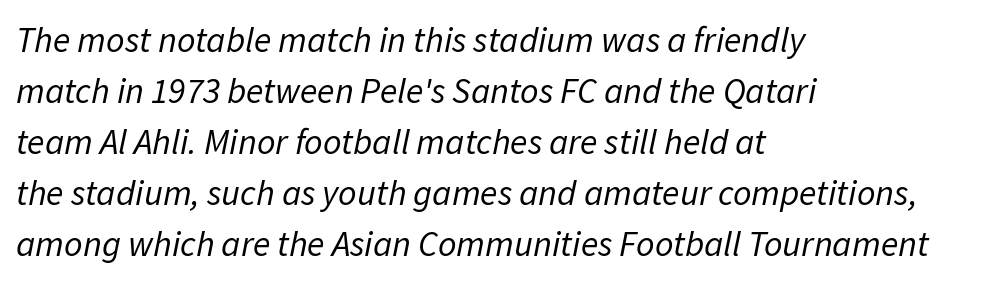
Words appear dense and cohesive because spacing is normal. Is the type slanted? Yes — the strokes lean at a clear angle. Line starts are locked; line ends wander. This block has exactly the height ordinary leading produces. This reads as an unemphasized weight, regular at the heaviest. No word sits above an underline.
